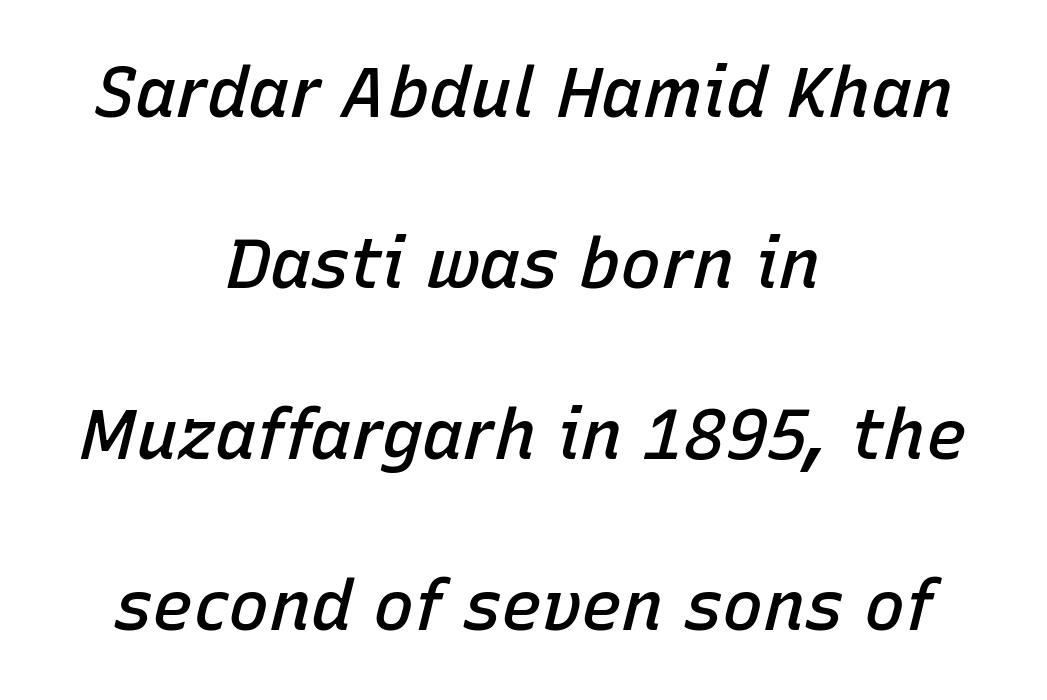
{"italic": "yes", "lean": "right", "slant_degrees": 15, "bold": "semi", "weight": "semibold", "width": "normal", "stroke_contrast": "low", "x_height": "medium", "monospaced": "no", "underline": "no", "align": "center", "line_spacing": "loose", "line_spacing_ratio": 2.48, "letter_spacing": "normal", "letter_spacing_em": 0.0, "glyph_px": 69}
